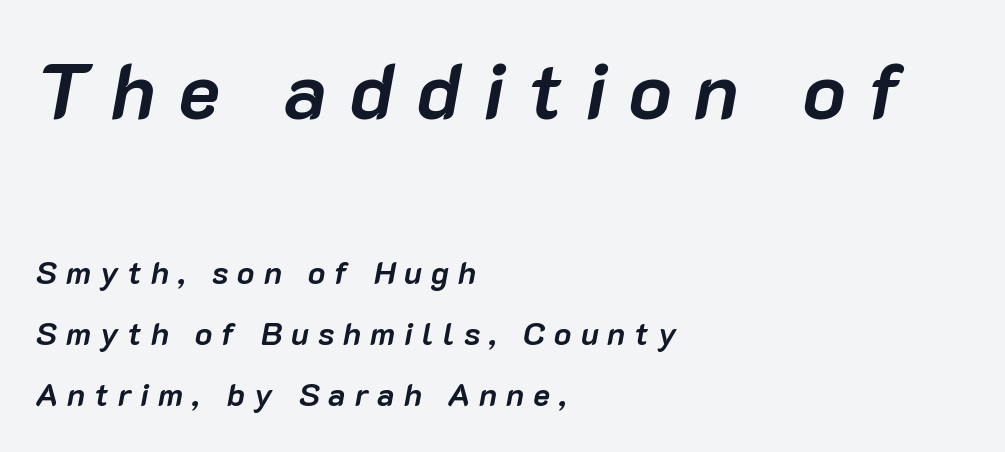
Q: Is the text bold? A: Yes.
Q: Is the text italic (slanted)? A: Yes, it leans right by about 10 degrees.
Q: Is the text underlined? A: No.
Q: How is the paragraph aligned? A: Left-aligned.
Q: Is the spacing between letters normal or unusually wide? A: Unusually wide.
Q: Is the spacing between lines tight, normal or loose? A: Loose.
Q: Which block of text is set in a larger size, the first (top) or the second (bottom)? A: The first (top) one.
Q: Width (condensed, normal, or wide)? A: Normal.
Q: Stroke contrast? A: Low.
Q: x-height? A: Medium.
Q: Monospaced? A: No.
